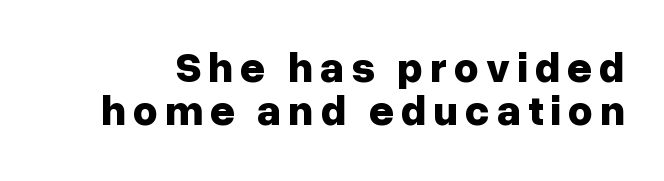
Q: Is the text bold? A: Yes.
Q: Is the text italic (slanted)? A: No, it is upright.
Q: Is the typeface a serif or a sans-serif typeface? A: Sans-serif.
Q: Is the text underlined? A: No.
Q: Is the spacing between lines tight, normal or loose? A: Tight.
Q: Width (condensed, normal, or wide)? A: Normal.
Q: Stroke contrast? A: Low.
Q: x-height? A: Medium.
Q: Monospaced? A: No.
